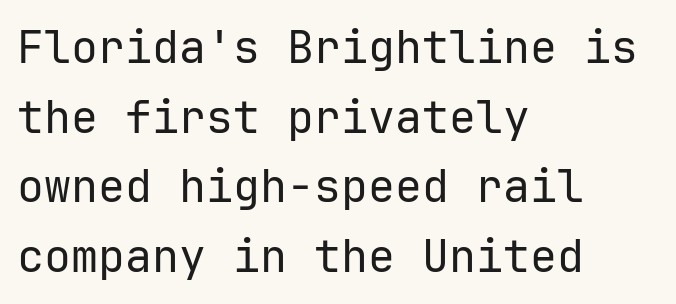
Q: Is the text bold? A: No.
Q: Is the text italic (slanted)? A: No, it is upright.
Q: Is the typeface a serif or a sans-serif typeface? A: Sans-serif.
Q: Is the text underlined? A: No.
Q: How is the paragraph aligned? A: Left-aligned.
Q: Is the spacing between letters normal or unusually wide? A: Normal.
Q: Is the spacing between lines tight, normal or loose? A: Normal.
Q: Width (condensed, normal, or wide)? A: Normal.
Q: Stroke contrast? A: Low.
Q: x-height? A: Medium.
